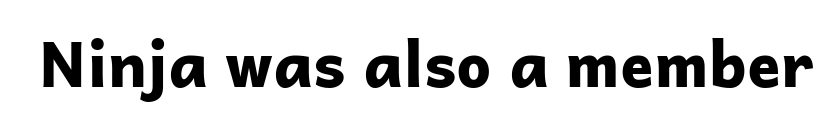
{"serif": "no", "italic": "no", "bold": "yes", "weight": "bold", "width": "normal", "stroke_contrast": "low", "x_height": "medium", "monospaced": "no", "underline": "no", "letter_spacing": "normal", "letter_spacing_em": 0.0, "glyph_px": 62}
